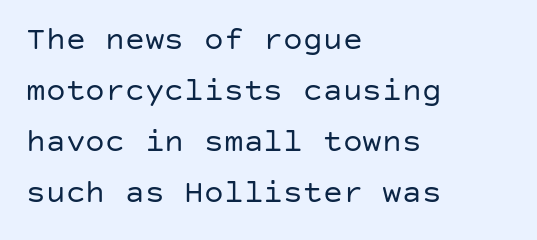
The image shows 33 px regular-weight sans-serif type, upright; set left-aligned, normal line spacing (1.55x), normal letter spacing, not underlined; low stroke contrast and a large x-height.
